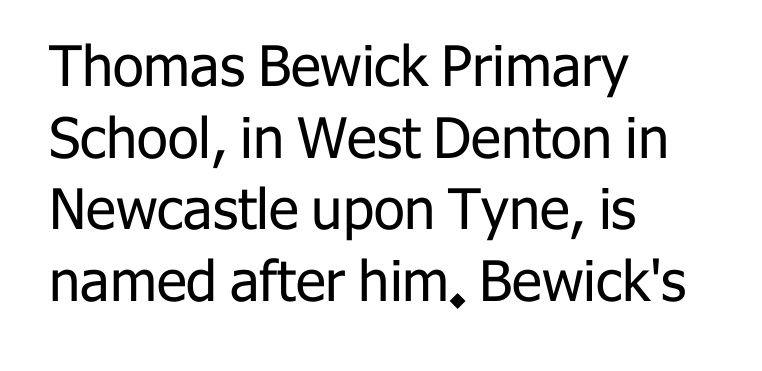
The passage shown has conventional tracking throughout. Is the type heavy? It reads as light-to-regular instead. Check where the strokes stop: nothing finishes them off — pure sans. The glyphs are unaccompanied by any horizontal stroke below them. Italic: no, the glyphs are upright roman. Line beginnings align vertically; line endings do not.
